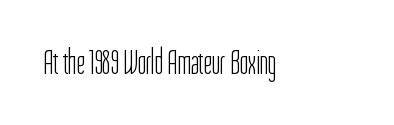
Q: Is the text bold? A: No.
Q: Is the text italic (slanted)? A: No, it is upright.
Q: Is the typeface a serif or a sans-serif typeface? A: Sans-serif.
Q: Is the text underlined? A: No.
Q: Is the spacing between letters normal or unusually wide? A: Normal.
Q: Width (condensed, normal, or wide)? A: Condensed.
Q: Stroke contrast? A: Low.
Q: x-height? A: Medium.
Q: Monospaced? A: No.
